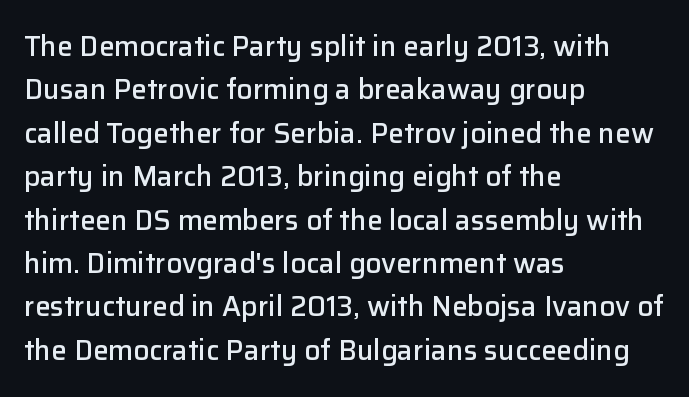
{"serif": "no", "italic": "no", "bold": "semi", "weight": "semibold", "width": "normal", "stroke_contrast": "low", "x_height": "medium", "monospaced": "no", "underline": "no", "align": "left", "line_spacing": "normal", "line_spacing_ratio": 1.55, "letter_spacing": "normal", "letter_spacing_em": 0.0, "glyph_px": 28}
